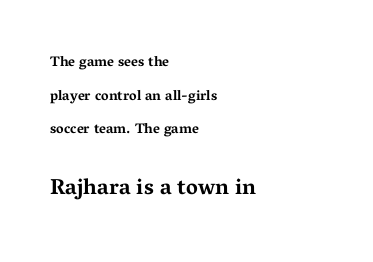
Plenty of ink on the page — the face is bold. The vertical gap from one line to the next is large. Quick note: not italic, upright. Inter-character spacing is left at the font's built-in metrics. A student would notice the bottom passage is typeset larger than what precedes it.
